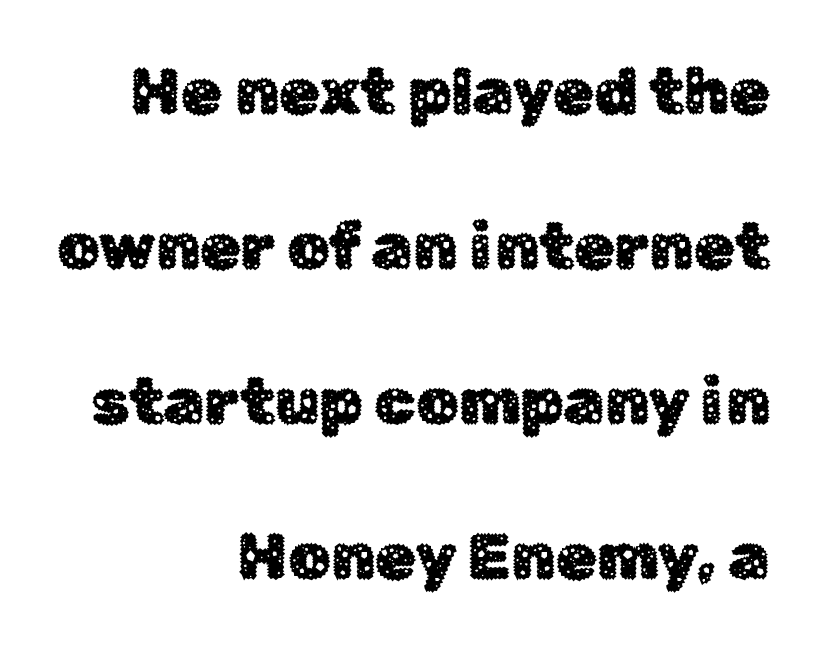
Q: Is the text italic (slanted)? A: No, it is upright.
Q: Is the typeface a serif or a sans-serif typeface? A: Sans-serif.
Q: Is the text underlined? A: No.
Q: How is the paragraph aligned? A: Right-aligned.
Q: Is the spacing between letters normal or unusually wide? A: Normal.
Q: Is the spacing between lines tight, normal or loose? A: Loose.
Q: Width (condensed, normal, or wide)? A: Normal.
Q: Stroke contrast? A: Low.
Q: x-height? A: Medium.
Q: Monospaced? A: No.
